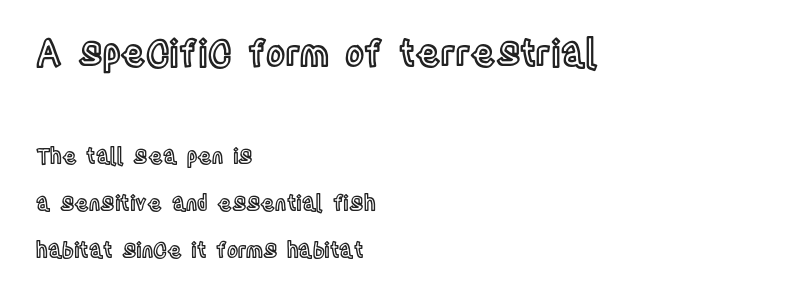
The image shows 36 px condensed type, upright; set left-aligned, loose line spacing (2.25x), normal letter spacing, not underlined; the first (top) block is 1.71x larger; a large x-height.
